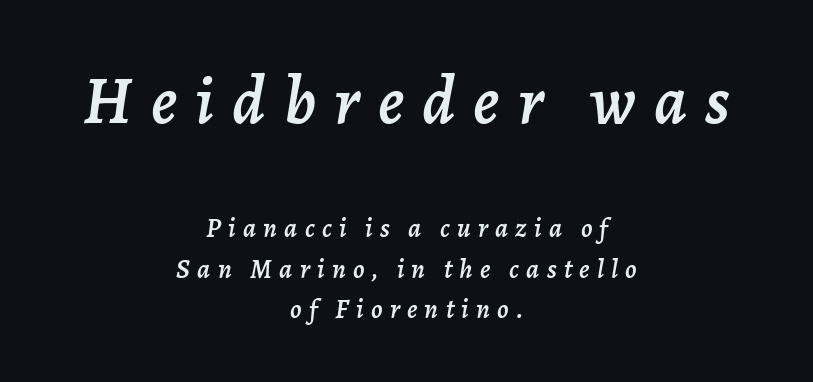
Q: Is the text italic (slanted)? A: Yes, it leans right by about 7 degrees.
Q: Is the text underlined? A: No.
Q: How is the paragraph aligned? A: Centered.
Q: Is the spacing between letters normal or unusually wide? A: Unusually wide.
Q: Is the spacing between lines tight, normal or loose? A: Normal.
Q: Which block of text is set in a larger size, the first (top) or the second (bottom)? A: The first (top) one.
Q: Width (condensed, normal, or wide)? A: Normal.
Q: Stroke contrast? A: Low.
Q: x-height? A: Medium.
Q: Monospaced? A: No.
